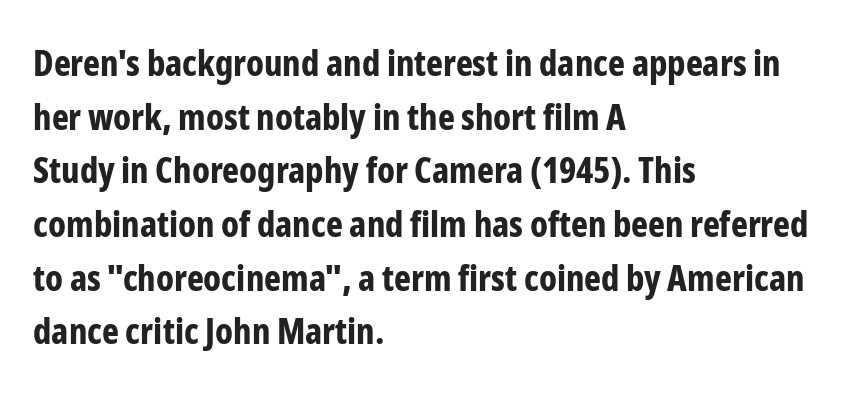
Q: Is the text bold? A: Yes.
Q: Is the text italic (slanted)? A: No, it is upright.
Q: Is the typeface a serif or a sans-serif typeface? A: Sans-serif.
Q: Is the text underlined? A: No.
Q: How is the paragraph aligned? A: Left-aligned.
Q: Is the spacing between letters normal or unusually wide? A: Normal.
Q: Is the spacing between lines tight, normal or loose? A: Normal.
Q: Width (condensed, normal, or wide)? A: Condensed.
Q: Stroke contrast? A: Low.
Q: x-height? A: Medium.
Q: Monospaced? A: No.
